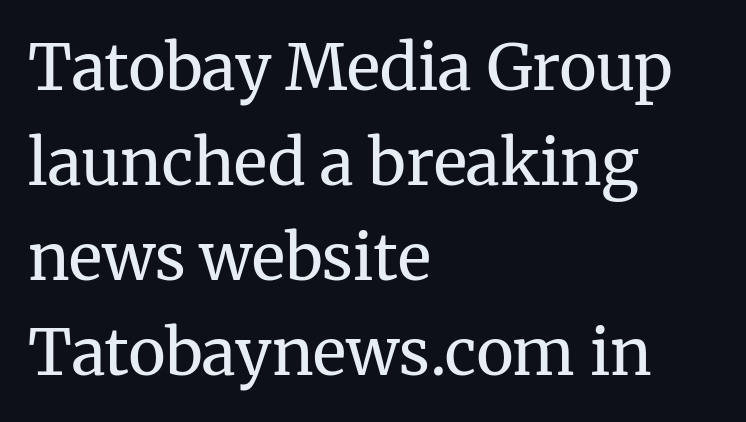
Does extra space separate the letters? No, they use regular spacing. This is roman type, the default non-slanted kind. The leading is moderate, giving the passage an even texture. Words float on clear page, feet unadorned.
